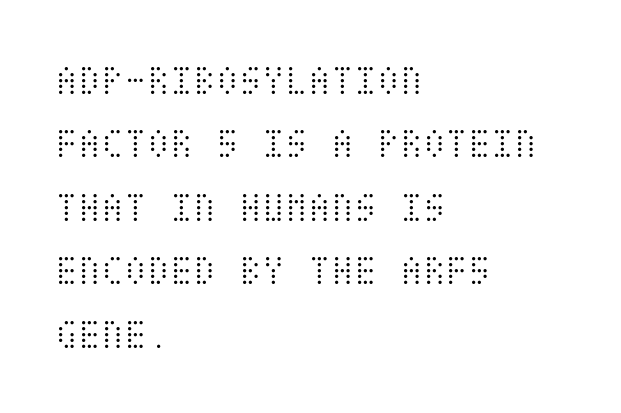
Q: Is the text bold? A: No.
Q: Is the text italic (slanted)? A: No, it is upright.
Q: Is the text underlined? A: No.
Q: How is the paragraph aligned? A: Left-aligned.
Q: Is the spacing between letters normal or unusually wide? A: Normal.
Q: Is the spacing between lines tight, normal or loose? A: Normal.
Q: Width (condensed, normal, or wide)? A: Condensed.
Q: Stroke contrast? A: Medium.
Q: x-height? A: Large.
